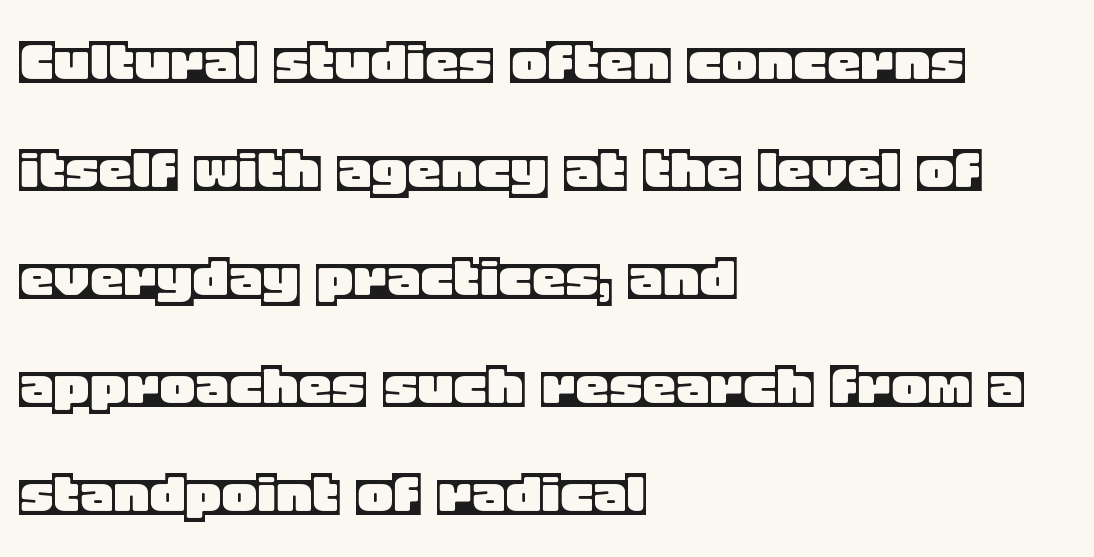
Q: Is the text italic (slanted)? A: No, it is upright.
Q: Is the text underlined? A: No.
Q: How is the paragraph aligned? A: Left-aligned.
Q: Is the spacing between letters normal or unusually wide? A: Normal.
Q: Is the spacing between lines tight, normal or loose? A: Normal.
Q: Width (condensed, normal, or wide)? A: Normal.
Q: x-height? A: Large.
Q: Monospaced? A: No.
